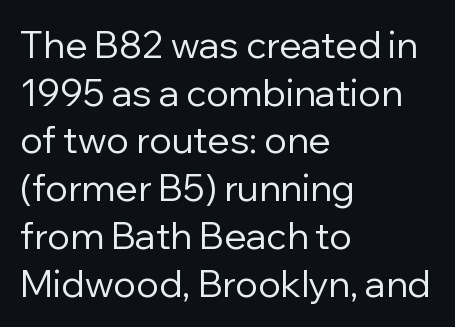
The image shows 37 px regular-weight sans-serif type, upright; set left-aligned, normal line spacing (1.29x), normal letter spacing, not underlined; low stroke contrast and a medium x-height.
